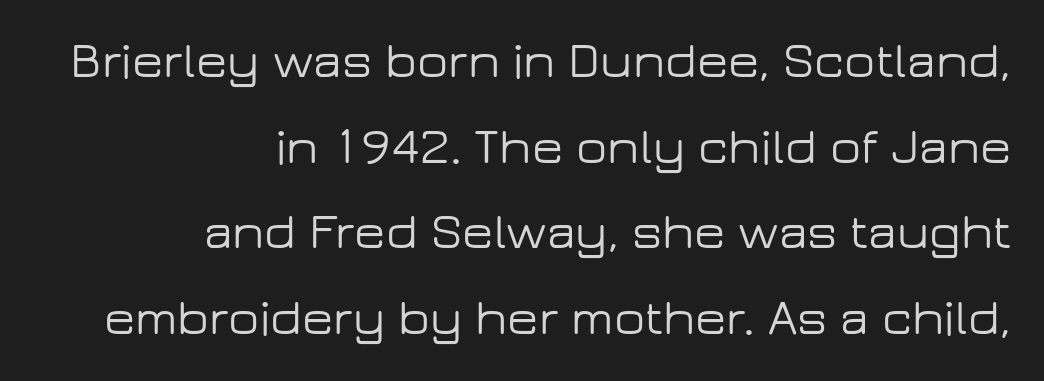
The image shows 51 px wide sans-serif type, upright; set right-aligned, normal line spacing (1.68x), normal letter spacing, not underlined; low stroke contrast and a medium x-height.
